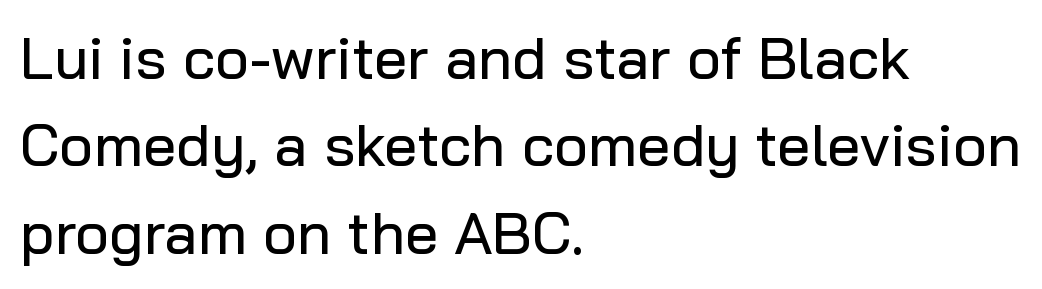
{"serif": "no", "italic": "no", "width": "normal", "stroke_contrast": "low", "x_height": "medium", "monospaced": "no", "underline": "no", "align": "left", "line_spacing": "normal", "line_spacing_ratio": 1.48, "letter_spacing": "normal", "letter_spacing_em": 0.0, "glyph_px": 59}
